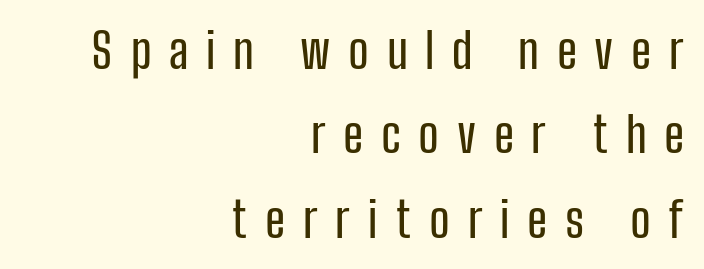
The image shows 49 px condensed sans-serif type, upright; set right-aligned, line spacing 1.72x, unusually wide letter spacing (+0.36 em), not underlined; low stroke contrast and a medium x-height.
